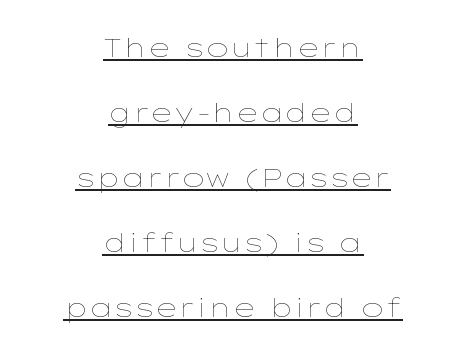
This rendering uses center alignment, leaving both contours irregular but symmetric. The font sits on the lighter half of the weight spectrum, regular included. How would I describe the line gaps? Wide and relaxed. The type is set solid horizontally, with unmodified tracking.
